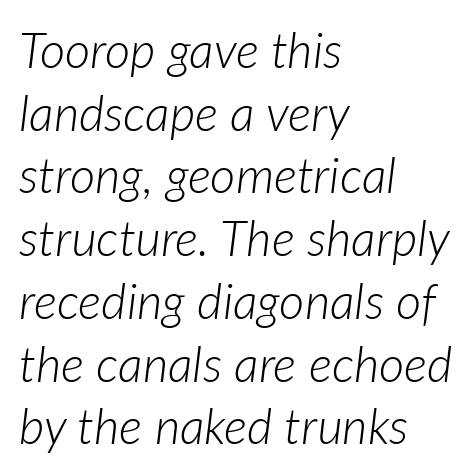
The image shows 49 px light type, italic (leaning right); set left-aligned, normal line spacing (1.28x), normal letter spacing, not underlined; low stroke contrast and a medium x-height.
